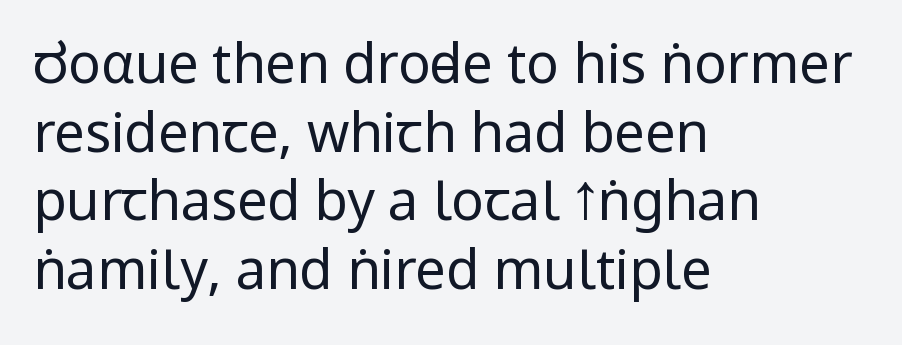
The image shows 54 px regular-weight, condensed sans-serif type, upright; set left-aligned, normal line spacing (1.27x), normal letter spacing, not underlined; low stroke contrast and a large x-height.
